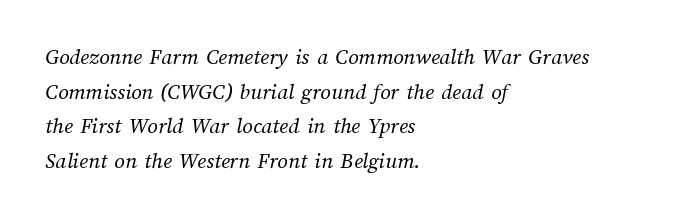
The image shows 23 px text type; set left-aligned, normal line spacing (1.51x), normal letter spacing, not underlined.
